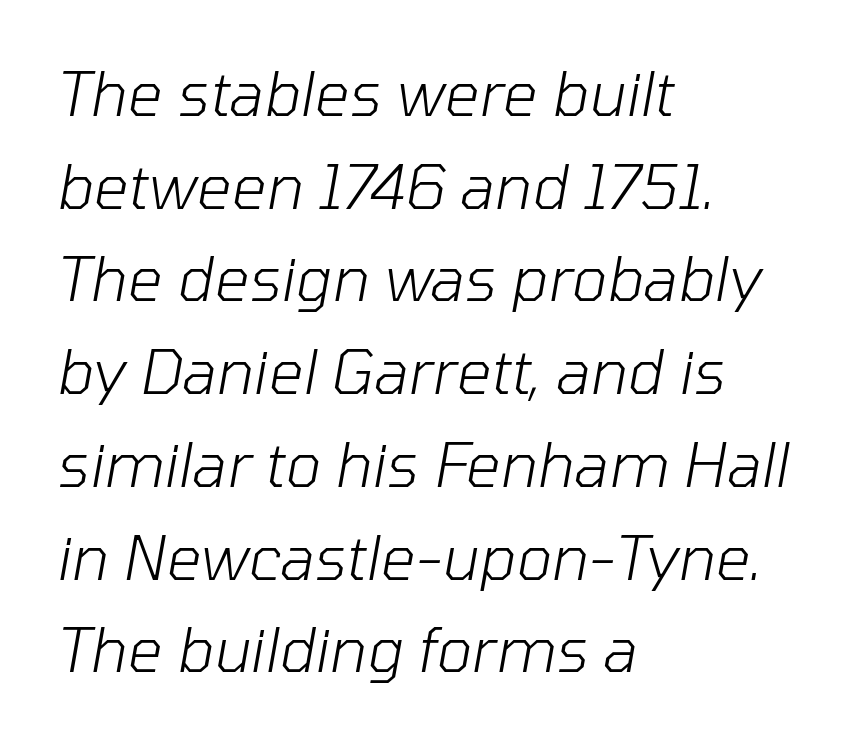
The image shows 61 px light type, italic (leaning right); set left-aligned, normal line spacing (1.52x), normal letter spacing, not underlined; low stroke contrast and a medium x-height.
